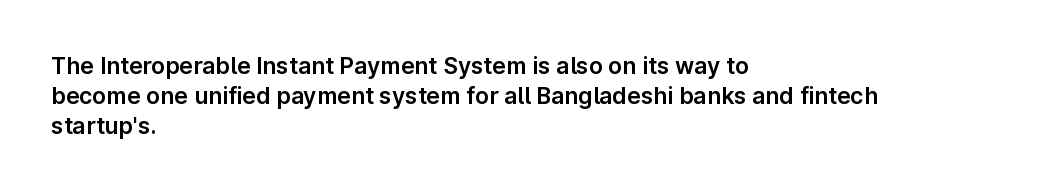
The image shows 23 px text type, upright; set left-aligned, normal line spacing (1.31x), normal letter spacing, not underlined.
